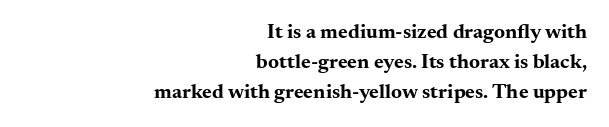
{"italic": "no", "bold": "yes", "underline": "no", "align": "right", "line_spacing": "normal", "line_spacing_ratio": 1.44, "letter_spacing": "normal", "letter_spacing_em": 0.0, "glyph_px": 21}
